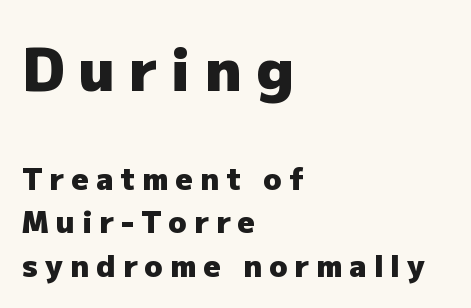
Someone cranked the tracking dial way up on this one. The initial chunk of copy outweighs the following chunk in type size. These lines are set flush left with a ragged right edge. A full-strength bold gives these letters their thick strokes.
